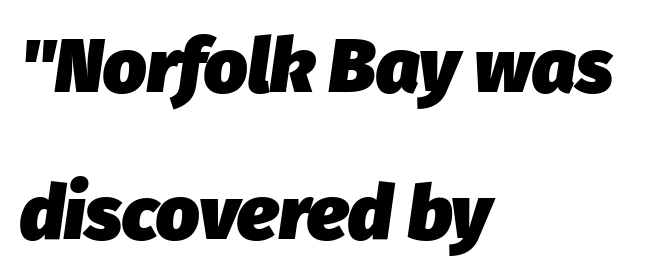
The image shows 76 px heavy type, italic (leaning right); set left-aligned, loose line spacing (1.93x), normal letter spacing, not underlined; low stroke contrast and a medium x-height.
